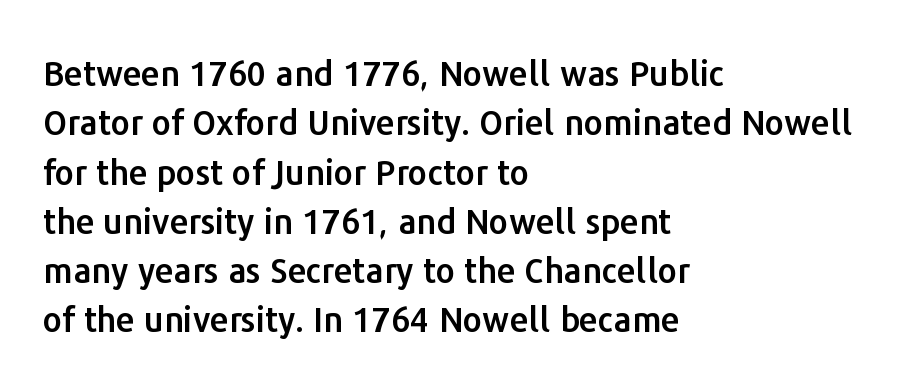
{"serif": "no", "italic": "no", "width": "normal", "stroke_contrast": "low", "x_height": "medium", "monospaced": "no", "underline": "no", "align": "left", "line_spacing": "normal", "line_spacing_ratio": 1.45, "letter_spacing": "normal", "letter_spacing_em": 0.0, "glyph_px": 34}
